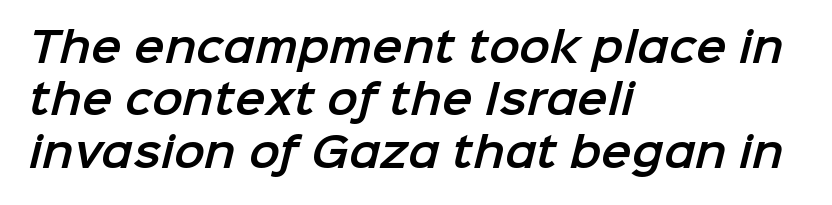
Q: Is the typeface a serif or a sans-serif typeface? A: Sans-serif.
Q: Is the text underlined? A: No.
Q: How is the paragraph aligned? A: Left-aligned.
Q: Is the spacing between letters normal or unusually wide? A: Normal.
Q: Is the spacing between lines tight, normal or loose? A: Normal.
Q: Width (condensed, normal, or wide)? A: Normal.
Q: Stroke contrast? A: Low.
Q: x-height? A: Medium.
Q: Monospaced? A: No.
